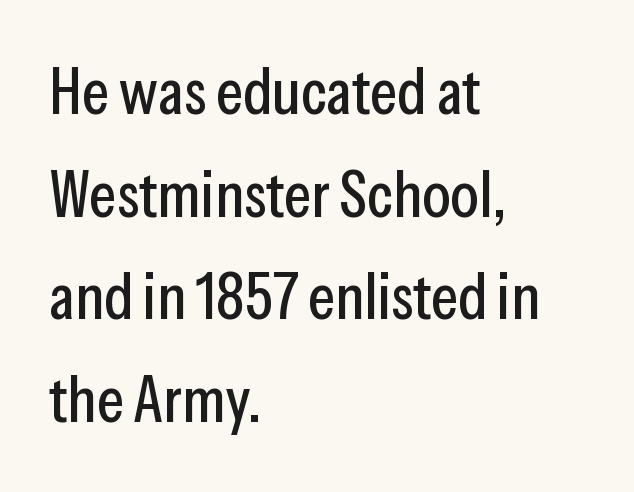
Q: Is the text italic (slanted)? A: No, it is upright.
Q: Is the typeface a serif or a sans-serif typeface? A: Sans-serif.
Q: Is the text underlined? A: No.
Q: How is the paragraph aligned? A: Left-aligned.
Q: Is the spacing between letters normal or unusually wide? A: Normal.
Q: Is the spacing between lines tight, normal or loose? A: Normal.
Q: Width (condensed, normal, or wide)? A: Condensed.
Q: Stroke contrast? A: Low.
Q: x-height? A: Medium.
Q: Monospaced? A: No.
